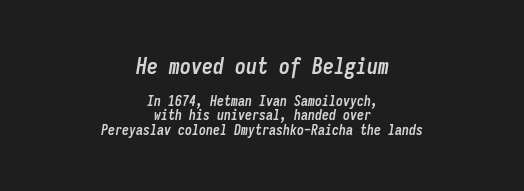
Q: Is the text bold? A: Yes.
Q: Is the text italic (slanted)? A: Yes, it leans right by about 9 degrees.
Q: Is the text underlined? A: No.
Q: How is the paragraph aligned? A: Centered.
Q: Is the spacing between letters normal or unusually wide? A: Normal.
Q: Is the spacing between lines tight, normal or loose? A: Tight.
Q: Which block of text is set in a larger size, the first (top) or the second (bottom)? A: The first (top) one.
